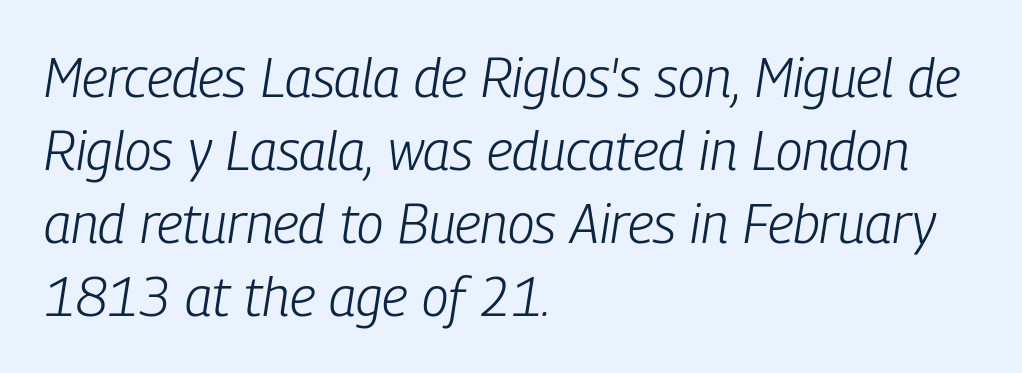
The image shows 54 px light, condensed type, italic (leaning right); set left-aligned, normal line spacing (1.35x), normal letter spacing, not underlined; low stroke contrast and a medium x-height.
